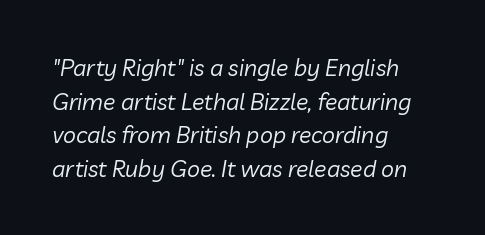
{"italic": "yes", "lean": "right", "slant_degrees": 10, "bold": "no", "underline": "no", "align": "left", "line_spacing": "normal", "line_spacing_ratio": 1.46, "letter_spacing": "normal", "letter_spacing_em": 0.0, "glyph_px": 23}
